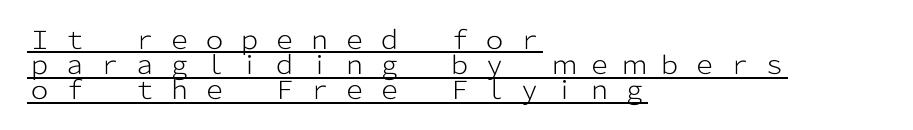
Q: Is the text bold? A: No.
Q: Is the text italic (slanted)? A: No, it is upright.
Q: Is the text underlined? A: Yes.
Q: How is the paragraph aligned? A: Left-aligned.
Q: Is the spacing between letters normal or unusually wide? A: Unusually wide.
Q: Is the spacing between lines tight, normal or loose? A: Tight.
